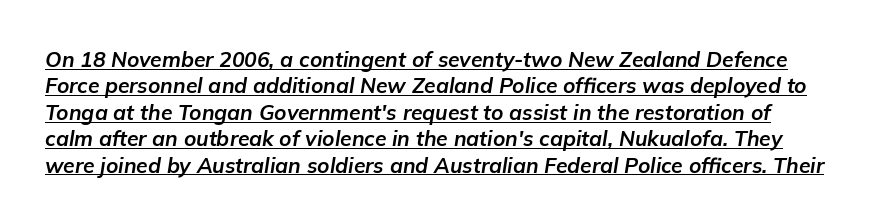
Q: Is the text bold? A: Yes.
Q: Is the text italic (slanted)? A: Yes, it leans right by about 9 degrees.
Q: Is the text underlined? A: Yes.
Q: Is the spacing between letters normal or unusually wide? A: Normal.
Q: Is the spacing between lines tight, normal or loose? A: Normal.
